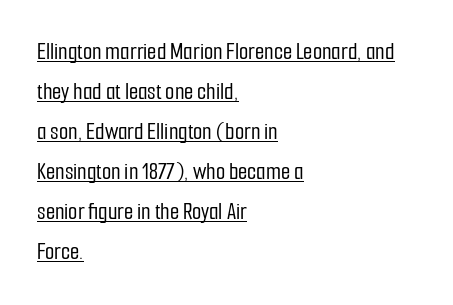
{"italic": "no", "underline": "yes", "align": "left", "line_spacing": "normal", "line_spacing_ratio": 1.67, "letter_spacing": "normal", "letter_spacing_em": 0.0, "glyph_px": 24}
